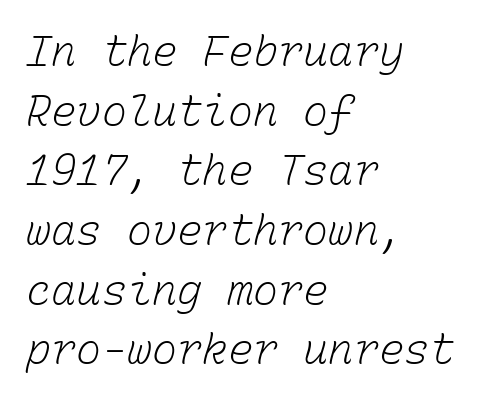
The image shows 42 px light type, monospaced; set left-aligned, normal line spacing (1.42x), normal letter spacing, not underlined; low stroke contrast and a medium x-height.
